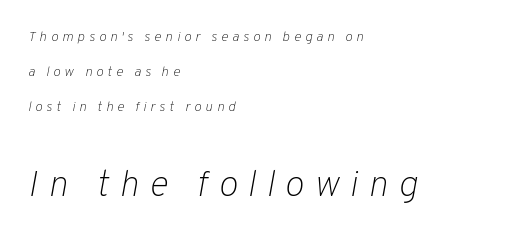
The image shows 37 px light type, italic (leaning right); set left-aligned, loose line spacing (2.5x), unusually wide letter spacing (+0.28 em), not underlined; the second (bottom) block is 2.64x larger; low stroke contrast and a medium x-height.
